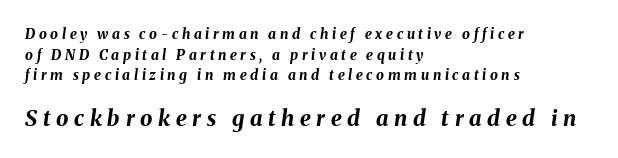
This layout puts the modest block above and the oversized block below. The leading is moderate, giving the passage an even texture. Anything drawn beneath the words? Only blank space. Strong, thick strokes mark this as bold type.
